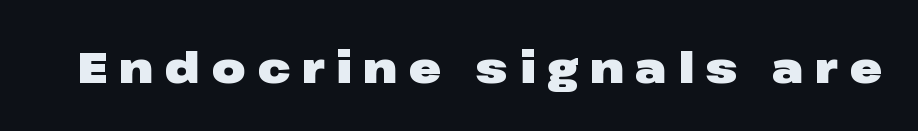
{"serif": "no", "italic": "no", "bold": "yes", "weight": "heavy", "width": "wide", "stroke_contrast": "low", "x_height": "medium", "monospaced": "no", "underline": "no", "letter_spacing": "wide", "letter_spacing_em": 0.26, "glyph_px": 44}
